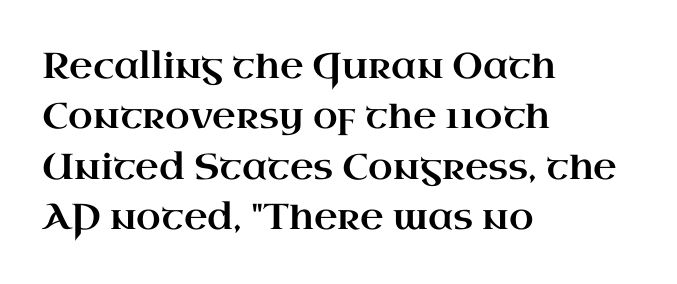
You can tell it's not italic because the verticals are truly vertical. These lines are composed in type with serifs. Tracking here is standard; glyphs follow each other at the usual distance. Underline: absent. A typesetter would call this leading conventional body-copy spacing.
